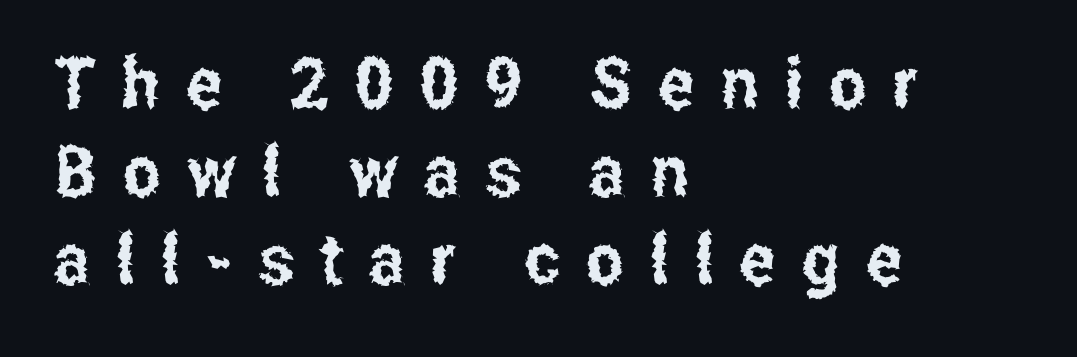
Q: Is the text italic (slanted)? A: No, it is upright.
Q: Is the typeface a serif or a sans-serif typeface? A: Sans-serif.
Q: Is the text underlined? A: No.
Q: How is the paragraph aligned? A: Left-aligned.
Q: Is the spacing between letters normal or unusually wide? A: Unusually wide.
Q: Width (condensed, normal, or wide)? A: Condensed.
Q: Stroke contrast? A: Low.
Q: x-height? A: Medium.
Q: Monospaced? A: No.
